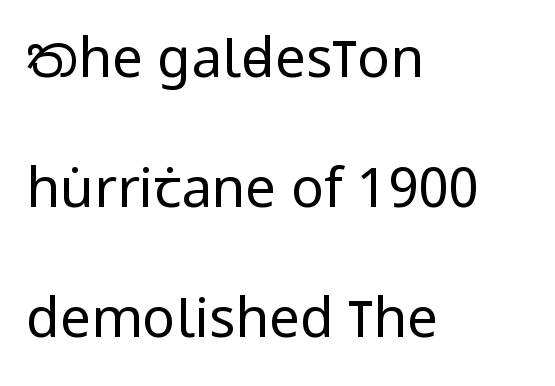
Note: no serifs on the glyphs. Varying glyph widths throughout — classic text-font behaviour. The area under the type is left untouched. Summary of vertical rhythm: relaxed, with wide interline spacing. Left-aligned paragraph, ragged on the right.
